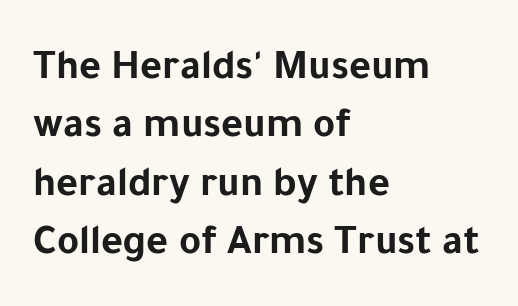
{"serif": "no", "italic": "no", "bold": "yes", "weight": "bold", "width": "normal", "stroke_contrast": "low", "x_height": "medium", "monospaced": "no", "underline": "no", "align": "left", "line_spacing": "normal", "line_spacing_ratio": 1.39, "letter_spacing": "normal", "letter_spacing_em": 0.0, "glyph_px": 42}
